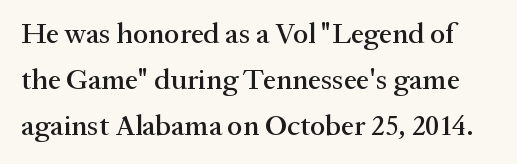
{"serif": "yes", "italic": "no", "width": "normal", "stroke_contrast": "medium", "x_height": "medium", "monospaced": "no", "underline": "no", "line_spacing": "normal", "line_spacing_ratio": 1.58, "letter_spacing": "normal", "letter_spacing_em": 0.0, "glyph_px": 29}
